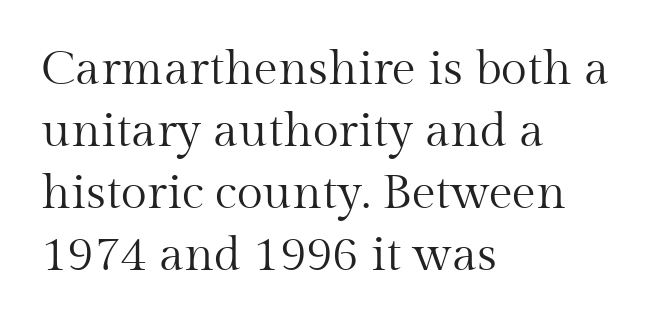
Stem width sits at or under what a default text font uses. Nobody touched the tracking dial on this one. Style check: upright. You could not count columns in this text — the font is proportionally spaced.
